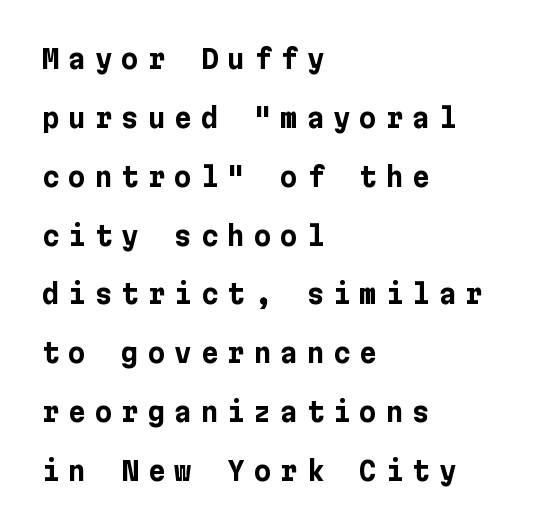
The passage shown is not underscored anywhere. The designer dialed line spacing up above the default. Caption: bold face, heavy strokes. Ordinary non-slanted type is in use. Inter-character spacing is expanded well beyond the font's built-in metrics. Reading down the block, your eye returns to a fixed left position each line.
